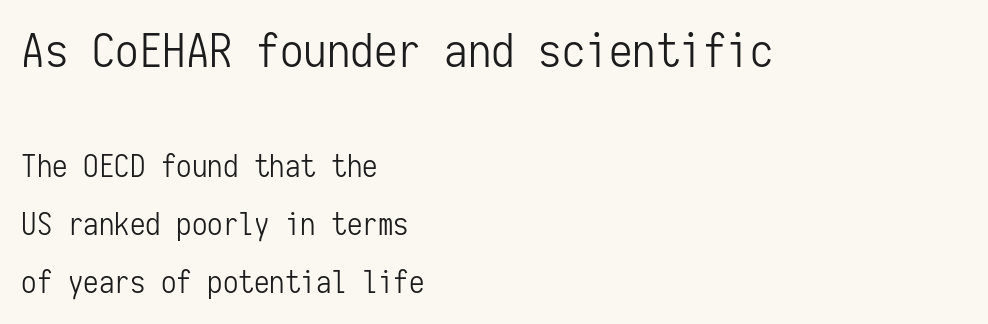
Size contrast runs from large at the top to small at the bottom. Here the designer chose a console-style face with uniform glyph widths. The characters are drawn with everyday or finer stroke widths. The axis of the letterforms is exactly vertical. Tracking value appears to be zero — textbook default spacing. Observe the absence of serifs on each vertical stroke in this sample.
